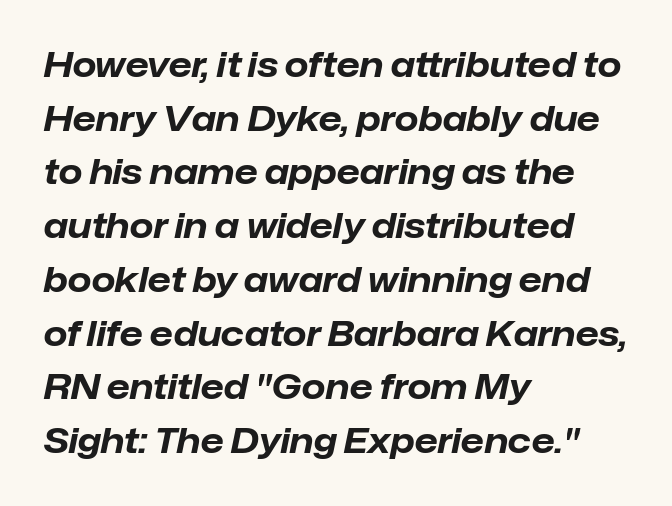
Q: Is the text bold? A: Yes.
Q: Is the text italic (slanted)? A: Yes, it leans right by about 12 degrees.
Q: Is the text underlined? A: No.
Q: How is the paragraph aligned? A: Left-aligned.
Q: Is the spacing between letters normal or unusually wide? A: Normal.
Q: Is the spacing between lines tight, normal or loose? A: Normal.
Q: Width (condensed, normal, or wide)? A: Normal.
Q: Stroke contrast? A: Low.
Q: x-height? A: Medium.
Q: Monospaced? A: No.
